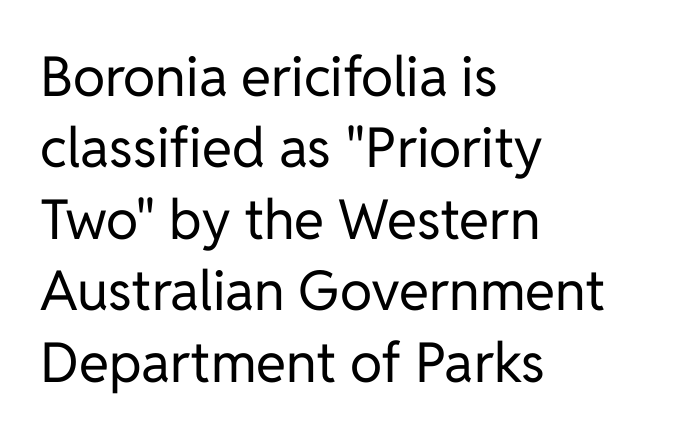
The image shows 55 px regular-weight sans-serif type, upright; set left-aligned, normal line spacing (1.3x), normal letter spacing, not underlined; low stroke contrast and a medium x-height.
